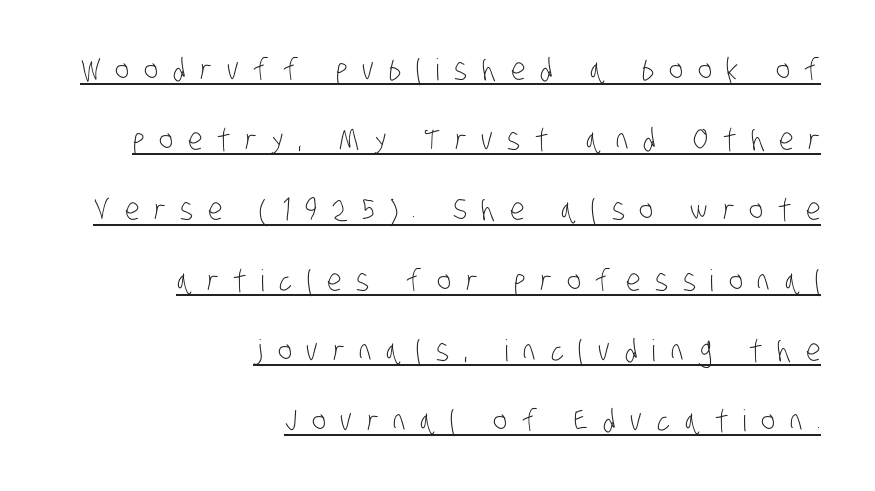
This sample has the flowing, uneven cadence of proportional lettering. Alignment: flush right. Is the stroke heavy? The answer is a plain regular-or-lighter. Examine the stroke ends and you'll find no serifs. Glyph-to-glyph distance is far greater than everyday printed text.
